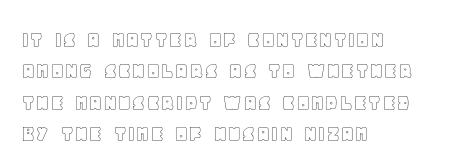
Q: Is the text italic (slanted)? A: No, it is upright.
Q: Is the text underlined? A: No.
Q: How is the paragraph aligned? A: Left-aligned.
Q: Is the spacing between letters normal or unusually wide? A: Normal.
Q: Is the spacing between lines tight, normal or loose? A: Normal.
